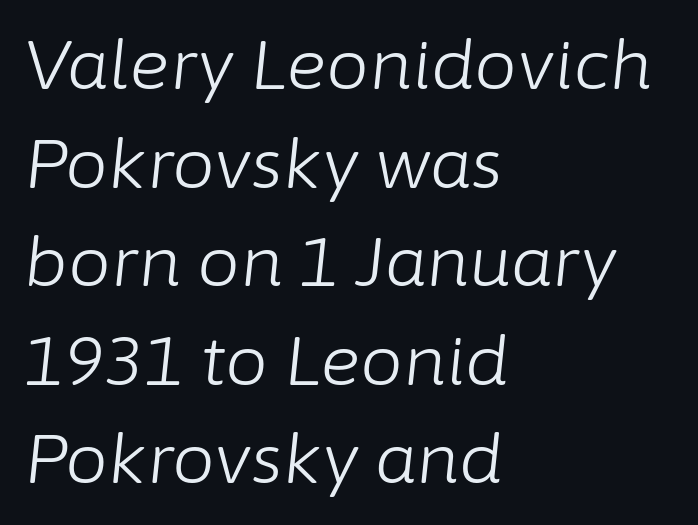
The image shows 68 px light type, italic (leaning right); set left-aligned, normal line spacing (1.45x), normal letter spacing, not underlined; low stroke contrast and a medium x-height.
